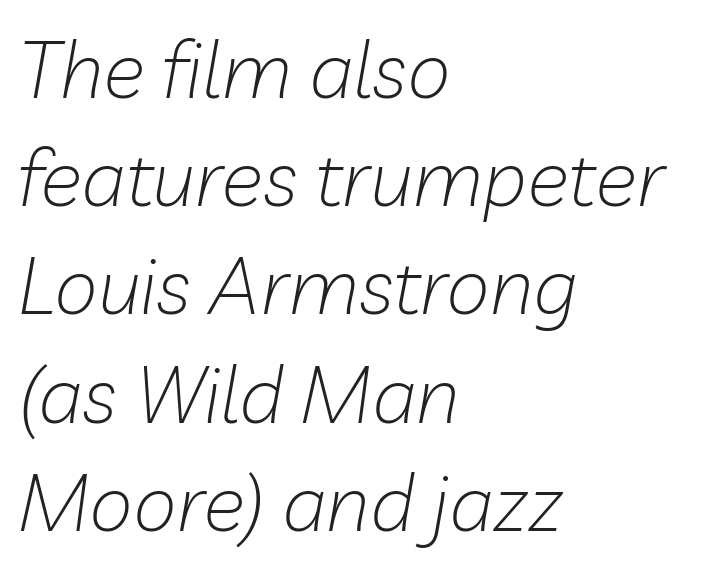
{"italic": "yes", "lean": "right", "slant_degrees": 10, "bold": "no", "weight": "light", "width": "normal", "stroke_contrast": "low", "x_height": "medium", "monospaced": "no", "underline": "no", "align": "left", "line_spacing": "normal", "line_spacing_ratio": 1.37, "letter_spacing": "normal", "letter_spacing_em": 0.0, "glyph_px": 79}
